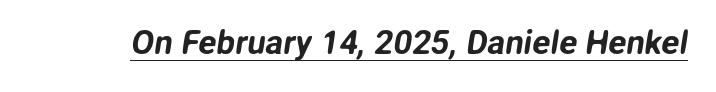
Q: Is the typeface a serif or a sans-serif typeface? A: Sans-serif.
Q: Is the text underlined? A: Yes.
Q: Is the spacing between letters normal or unusually wide? A: Normal.
Q: Width (condensed, normal, or wide)? A: Normal.
Q: Stroke contrast? A: Low.
Q: x-height? A: Medium.
Q: Monospaced? A: No.
